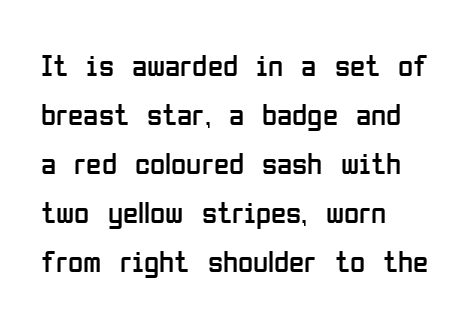
{"serif": "no", "italic": "no", "bold": "no", "weight": "regular", "width": "condensed", "stroke_contrast": "low", "x_height": "medium", "monospaced": "no", "underline": "no", "align": "left", "line_spacing": "normal", "line_spacing_ratio": 1.58, "letter_spacing": "normal", "letter_spacing_em": 0.0, "glyph_px": 31}
